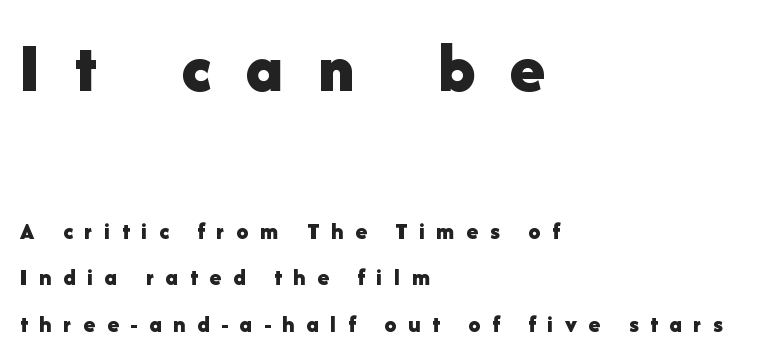
The image shows 71 px bold sans-serif type, upright; set left-aligned, loose line spacing (1.94x), unusually wide letter spacing (+0.49 em), not underlined; the first (top) block is 2.96x larger; low stroke contrast and a medium x-height.
